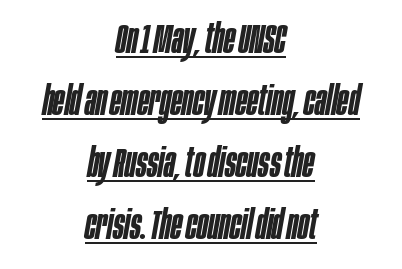
Q: Is the text bold? A: Semi-bold.
Q: Is the text italic (slanted)? A: Yes, it leans right by about 10 degrees.
Q: Is the text underlined? A: Yes.
Q: How is the paragraph aligned? A: Centered.
Q: Is the spacing between letters normal or unusually wide? A: Normal.
Q: Is the spacing between lines tight, normal or loose? A: Normal.
Q: Width (condensed, normal, or wide)? A: Condensed.
Q: Stroke contrast? A: Low.
Q: x-height? A: Large.
Q: Monospaced? A: No.
